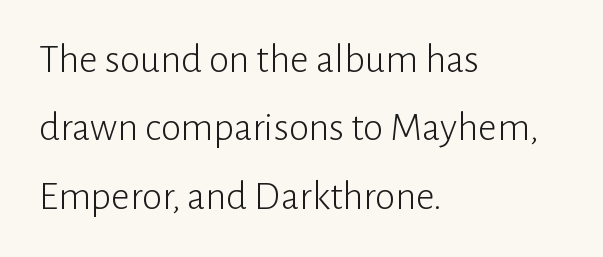
This is sans-serif lettering, the kind often seen on screens and signage. What's the leading like? Ordinary, nothing unusual. Note the varied advance widths — an 'i' is clearly narrower than an 'm'. The text block is weighted toward the left margin, trailing off unevenly rightward. The typography opts for an upright posture over an oblique one. Nobody touched the tracking dial on this one.
